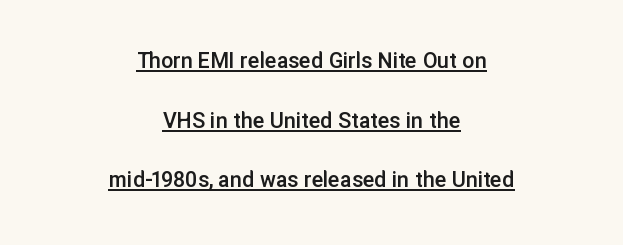
The image shows 24 px text type, upright; set centered, loose line spacing (2.48x), normal letter spacing, underlined.
